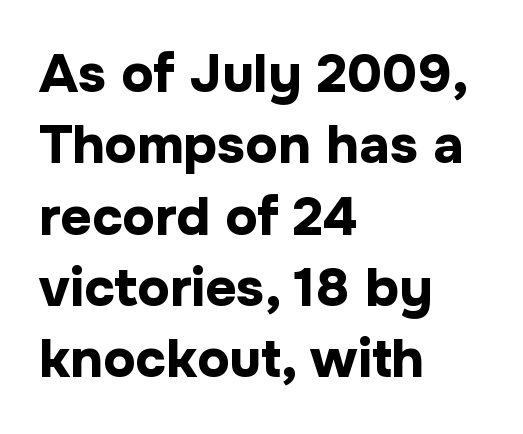
{"serif": "no", "italic": "no", "bold": "yes", "weight": "bold", "width": "normal", "stroke_contrast": "low", "x_height": "medium", "monospaced": "no", "underline": "no", "align": "left", "line_spacing": "normal", "line_spacing_ratio": 1.32, "letter_spacing": "normal", "letter_spacing_em": 0.0, "glyph_px": 54}
